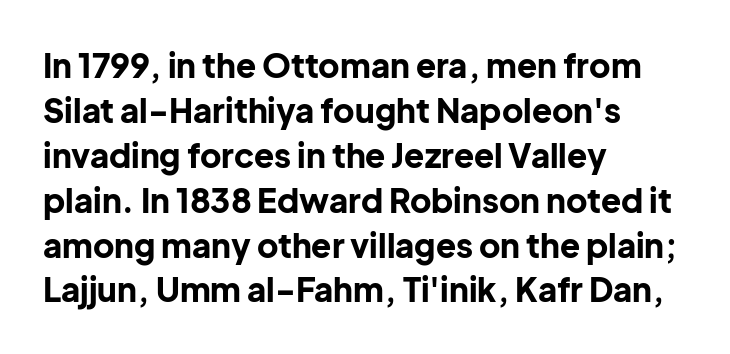
Q: Is the text bold? A: Yes.
Q: Is the text italic (slanted)? A: No, it is upright.
Q: Is the typeface a serif or a sans-serif typeface? A: Sans-serif.
Q: Is the text underlined? A: No.
Q: How is the paragraph aligned? A: Left-aligned.
Q: Is the spacing between letters normal or unusually wide? A: Normal.
Q: Is the spacing between lines tight, normal or loose? A: Normal.
Q: Width (condensed, normal, or wide)? A: Normal.
Q: Stroke contrast? A: Low.
Q: x-height? A: Medium.
Q: Monospaced? A: No.
